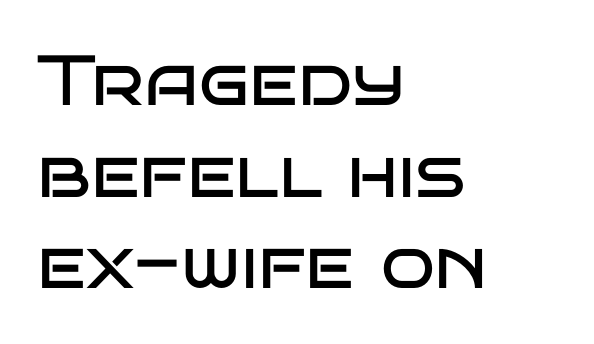
The image shows 71 px regular-weight, wide sans-serif type, upright; set left-aligned, normal line spacing (1.29x), normal letter spacing, not underlined; low stroke contrast and a large x-height.
